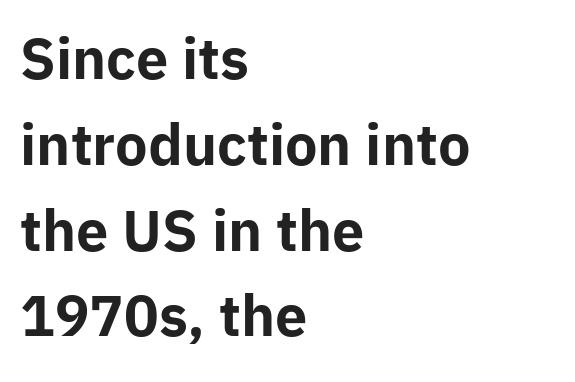
No extra tracking has been applied to these lines. The glyphs in this specimen are sans serif. All the whitespace from short lines collects on the right. Glance below the letters and you will spot only blank space. Chunky letters — that's bold for sure.
